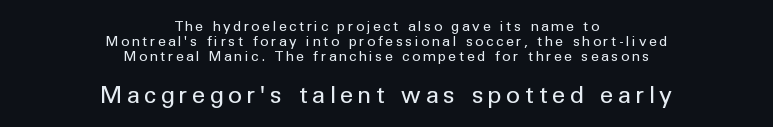
{"italic": "no", "bold": "no", "underline": "no", "align": "center", "line_spacing": "tight", "line_spacing_ratio": 1.06, "letter_spacing": "wide", "letter_spacing_em": 0.2, "larger_block": "second", "size_ratio": 1.71, "glyph_px": 24}
